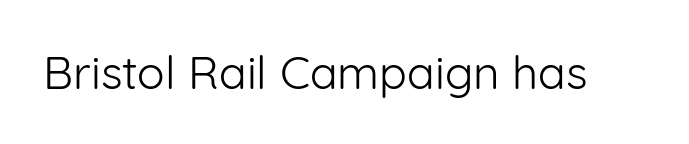
Q: Is the text bold? A: No.
Q: Is the text italic (slanted)? A: No, it is upright.
Q: Is the typeface a serif or a sans-serif typeface? A: Sans-serif.
Q: Is the text underlined? A: No.
Q: Is the spacing between letters normal or unusually wide? A: Normal.
Q: Width (condensed, normal, or wide)? A: Normal.
Q: Stroke contrast? A: Low.
Q: x-height? A: Medium.
Q: Monospaced? A: No.
